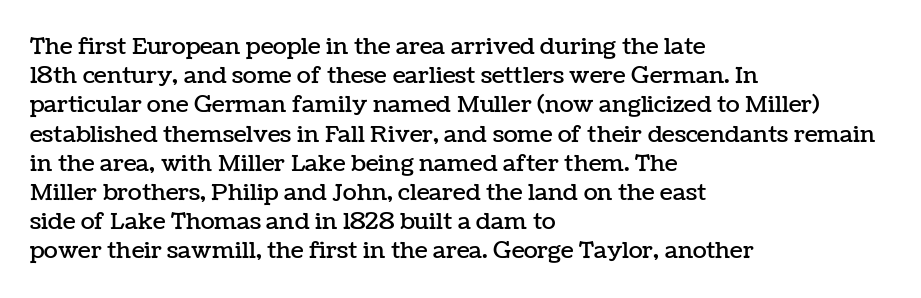
Q: Is the text italic (slanted)? A: No, it is upright.
Q: Is the text underlined? A: No.
Q: How is the paragraph aligned? A: Left-aligned.
Q: Is the spacing between letters normal or unusually wide? A: Normal.
Q: Is the spacing between lines tight, normal or loose? A: Normal.
